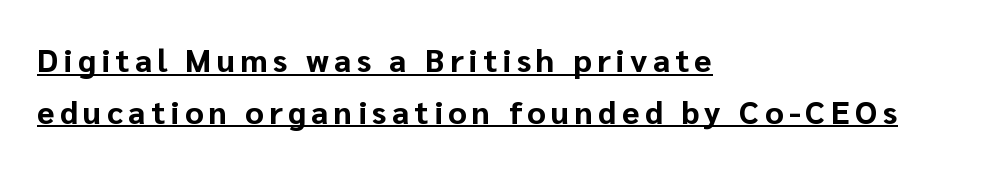
{"serif": "no", "italic": "no", "bold": "yes", "weight": "bold", "width": "normal", "stroke_contrast": "low", "x_height": "medium", "monospaced": "no", "underline": "yes", "align": "left", "line_spacing": "normal", "line_spacing_ratio": 1.61, "glyph_px": 32}
